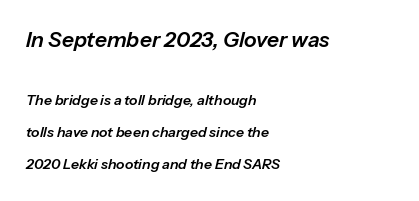
Note: larger setting up top, smaller setting below. The letters sit at their default tracking, neither squeezed nor spread. Yep, that's italic — everything's leaning. The vertical gap from one line to the next is large. Left-aligned paragraph, ragged on the right. The space directly below the letters is spotless.
